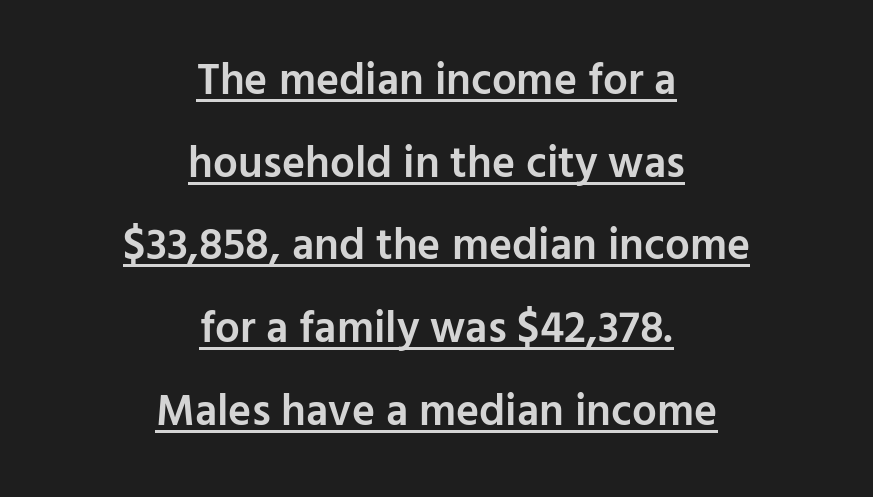
{"serif": "no", "italic": "no", "bold": "semi", "weight": "semibold", "width": "normal", "stroke_contrast": "low", "x_height": "medium", "monospaced": "no", "underline": "yes", "align": "center", "line_spacing_ratio": 1.88, "letter_spacing": "normal", "letter_spacing_em": 0.0, "glyph_px": 44}
